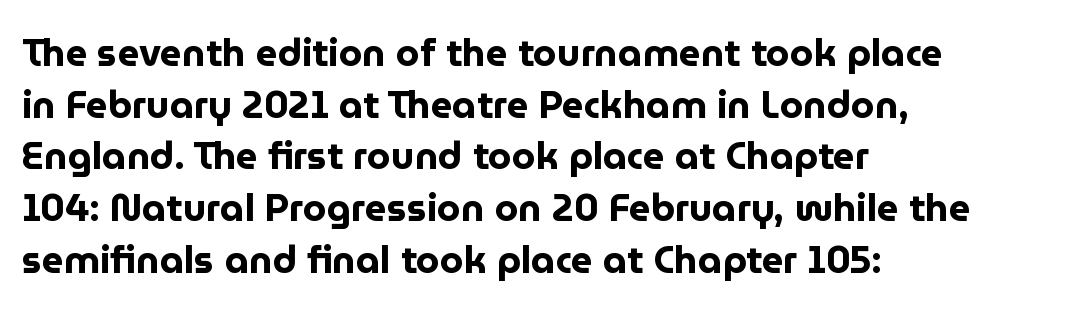
The image shows 38 px bold sans-serif type, upright; set left-aligned, normal line spacing (1.36x), normal letter spacing, not underlined; low stroke contrast and a medium x-height.
